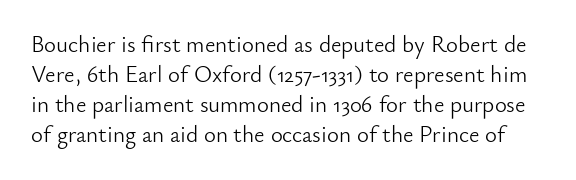
The image shows 23 px text type, upright; set normal line spacing (1.3x), normal letter spacing, not underlined.
